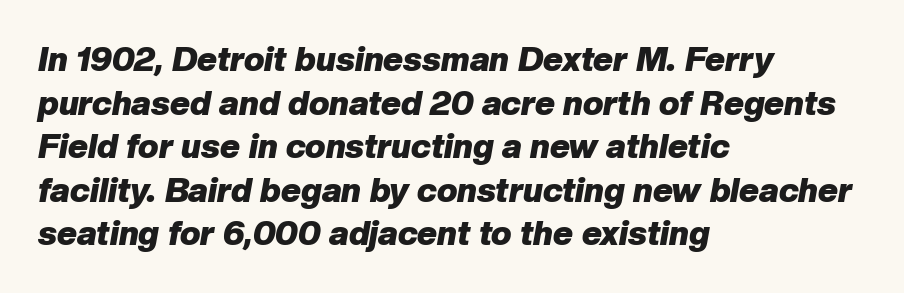
Each row of text sits above clean, open space. Here the designer chose a conventional face with non-uniform glyph widths. The text carries the slant typical of an italic or oblique font. The passage shown is emphatically bold.
